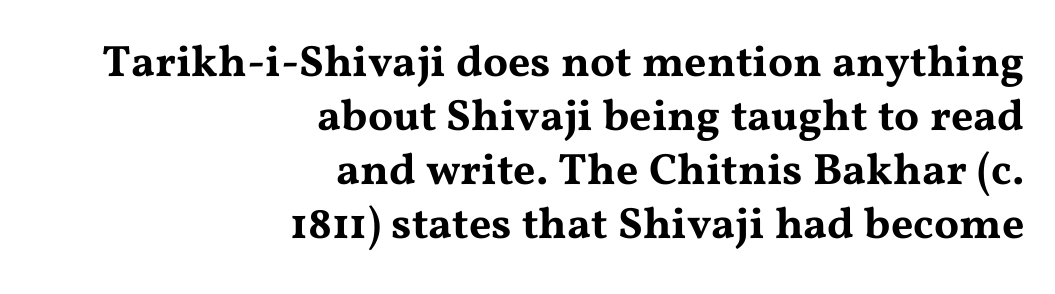
{"serif": "yes", "italic": "no", "width": "wide", "stroke_contrast": "medium", "x_height": "medium", "monospaced": "no", "underline": "no", "align": "right", "line_spacing_ratio": 1.23, "letter_spacing": "normal", "letter_spacing_em": 0.0, "glyph_px": 44}
